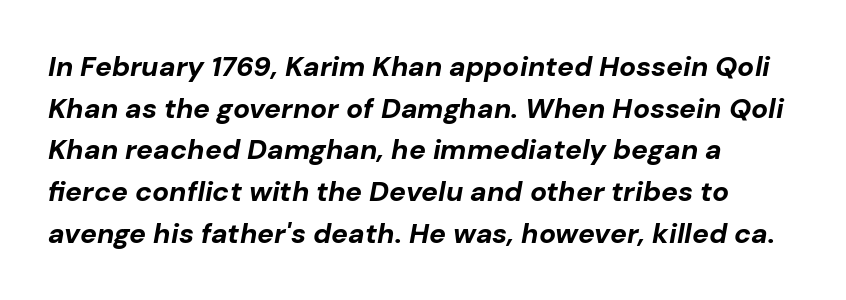
The image shows 28 px bold type, italic (leaning right); set left-aligned, normal line spacing (1.49x), normal letter spacing, not underlined; low stroke contrast and a medium x-height.
